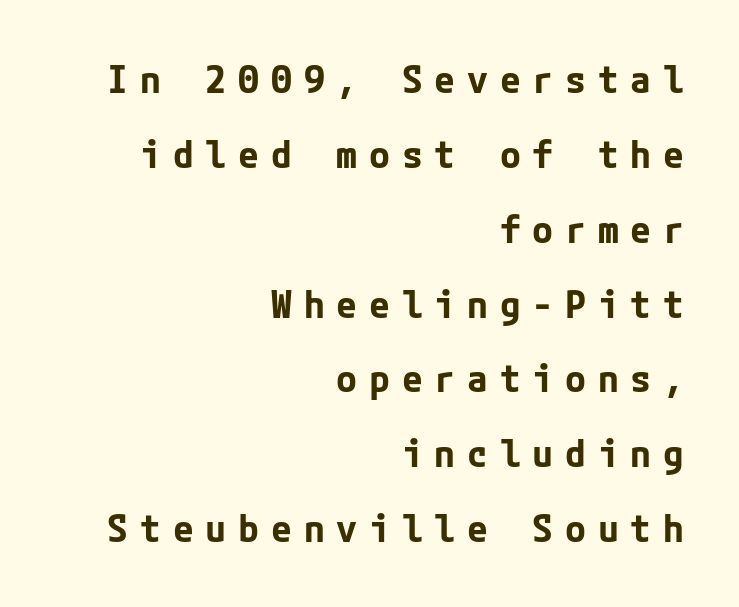
The image shows 38 px bold sans-serif type, upright; set right-aligned, loose line spacing (1.97x), unusually wide letter spacing (+0.31 em), not underlined; low stroke contrast and a medium x-height.
